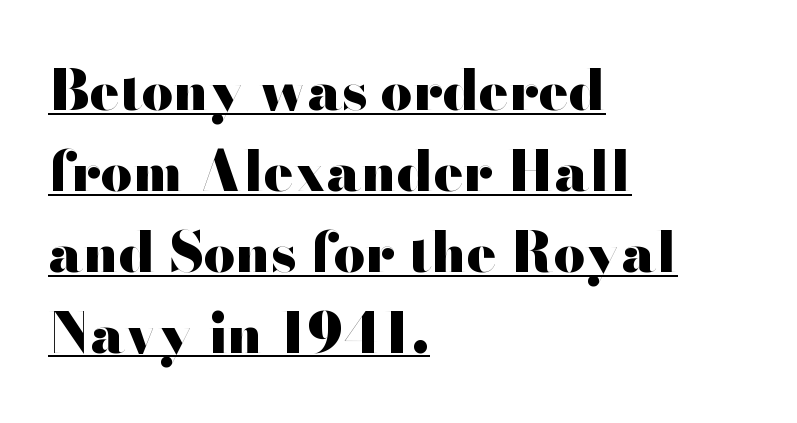
The image shows 55 px heavy, wide sans-serif type, upright; set left-aligned, normal line spacing (1.47x), normal letter spacing, underlined; high stroke contrast and a small x-height.
